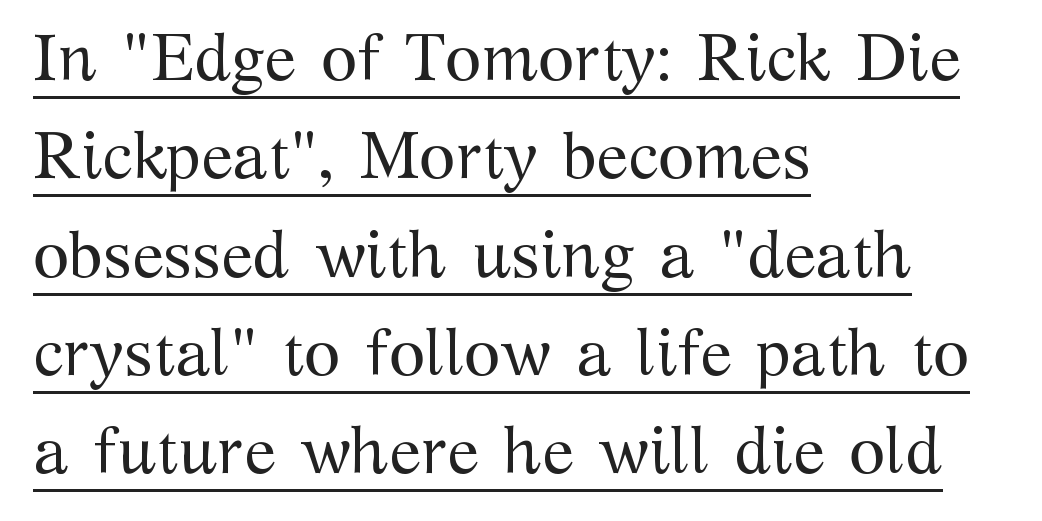
The letterforms sit shoulder to shoulder at normal distance. A typesetter would mark this as roman, not italic. Proportional: the letters do not fall into vertical columns. A rule runs beneath these lines of type. What's the leading like? Ordinary, nothing unusual. Is this a sans? No — the strokes have serifs.
